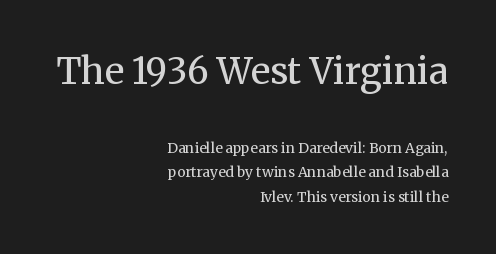
{"serif": "yes", "italic": "no", "bold": "no", "weight": "regular", "width": "normal", "stroke_contrast": "medium", "x_height": "medium", "monospaced": "no", "underline": "no", "align": "right", "line_spacing_ratio": 1.73, "letter_spacing": "normal", "letter_spacing_em": 0.0, "larger_block": "first", "size_ratio": 2.57, "glyph_px": 36}
